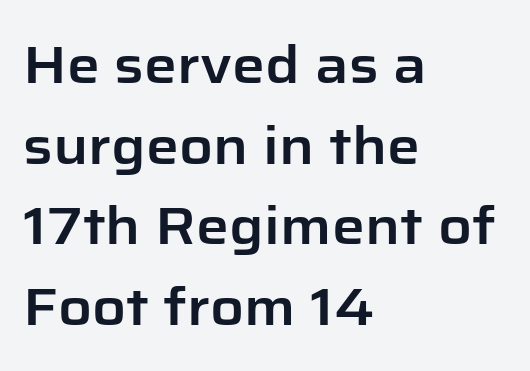
{"serif": "no", "italic": "no", "width": "normal", "stroke_contrast": "low", "x_height": "medium", "monospaced": "no", "underline": "no", "align": "left", "line_spacing": "normal", "line_spacing_ratio": 1.55, "letter_spacing": "normal", "letter_spacing_em": 0.0, "glyph_px": 52}
